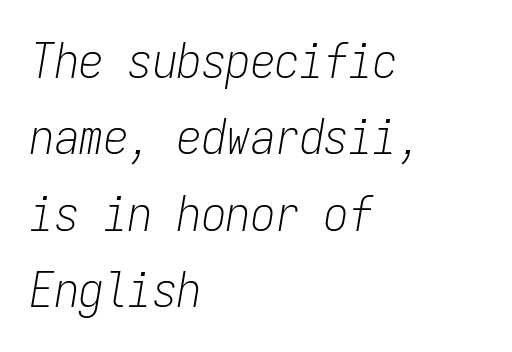
{"italic": "yes", "lean": "right", "slant_degrees": 9, "bold": "no", "weight": "light", "width": "condensed", "stroke_contrast": "low", "x_height": "medium", "monospaced": "yes", "underline": "no", "align": "left", "line_spacing": "normal", "line_spacing_ratio": 1.56, "letter_spacing": "normal", "letter_spacing_em": 0.0, "glyph_px": 49}
